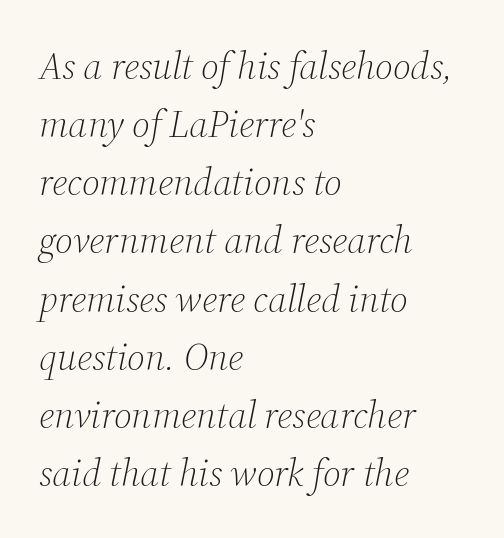
{"serif": "yes", "italic": "yes", "lean": "right", "slant_degrees": 12, "bold": "no", "weight": "light", "width": "normal", "stroke_contrast": "medium", "x_height": "medium", "monospaced": "no", "underline": "no", "align": "left", "line_spacing": "normal", "line_spacing_ratio": 1.53, "letter_spacing": "normal", "letter_spacing_em": 0.0, "glyph_px": 38}
